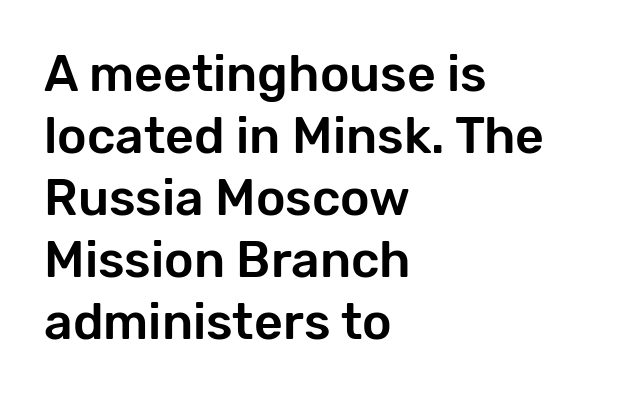
The image shows 50 px sans-serif type, upright; set left-aligned, line spacing 1.24x, normal letter spacing, not underlined; low stroke contrast and a medium x-height.
